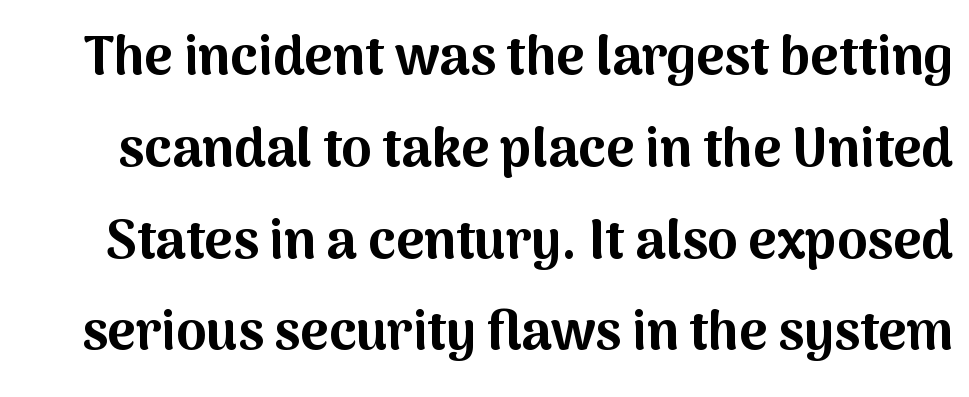
Q: Is the text bold? A: Yes.
Q: Is the text italic (slanted)? A: No, it is upright.
Q: Is the typeface a serif or a sans-serif typeface? A: Sans-serif.
Q: Is the text underlined? A: No.
Q: Is the spacing between letters normal or unusually wide? A: Normal.
Q: Is the spacing between lines tight, normal or loose? A: Normal.
Q: Width (condensed, normal, or wide)? A: Normal.
Q: Stroke contrast? A: Medium.
Q: x-height? A: Medium.
Q: Monospaced? A: No.
